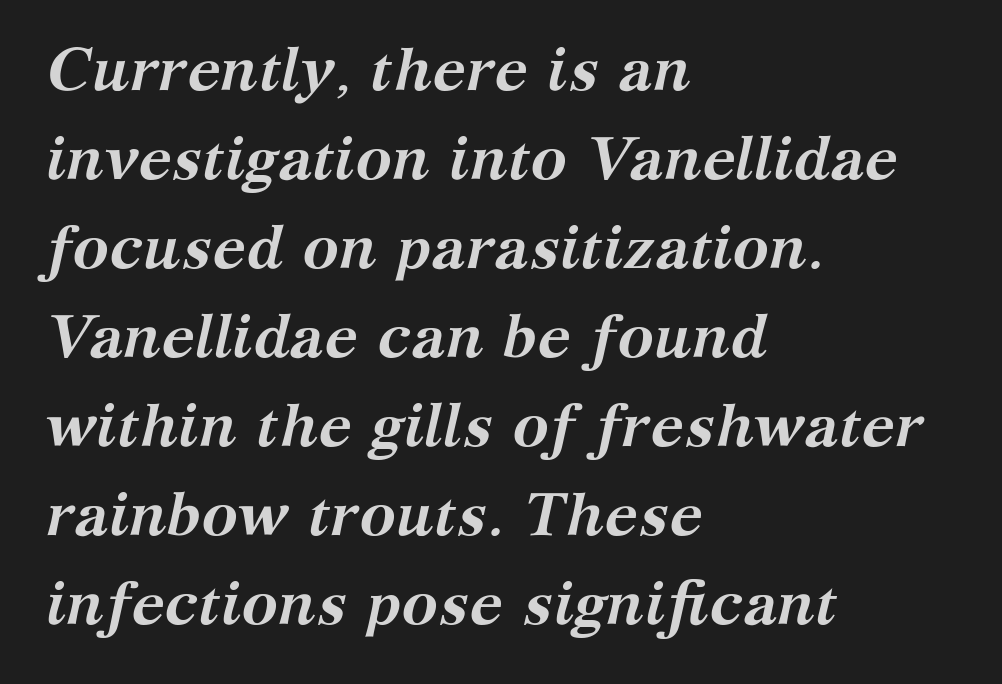
The image shows 61 px semibold serif type, italic (leaning right); set left-aligned, normal line spacing (1.46x), normal letter spacing, not underlined; medium stroke contrast and a medium x-height.
